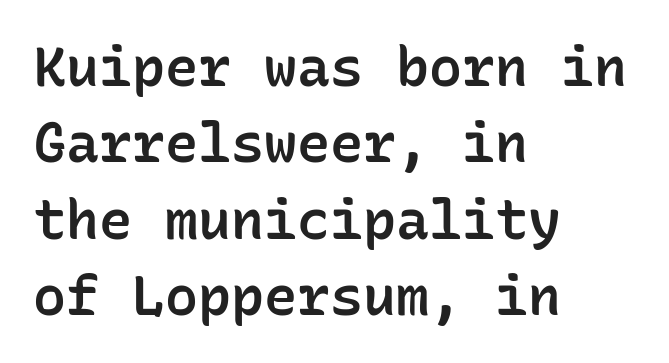
{"serif": "no", "italic": "no", "bold": "semi", "weight": "semibold", "width": "normal", "stroke_contrast": "low", "x_height": "medium", "monospaced": "yes", "underline": "no", "align": "left", "line_spacing": "normal", "line_spacing_ratio": 1.39, "letter_spacing": "normal", "letter_spacing_em": 0.0, "glyph_px": 55}
